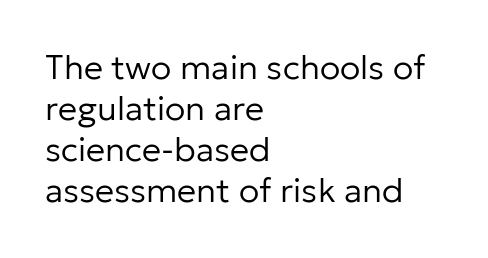
{"serif": "no", "italic": "no", "bold": "no", "weight": "regular", "width": "normal", "stroke_contrast": "low", "x_height": "medium", "monospaced": "no", "underline": "no", "align": "left", "line_spacing_ratio": 1.21, "letter_spacing": "normal", "letter_spacing_em": 0.0, "glyph_px": 34}
